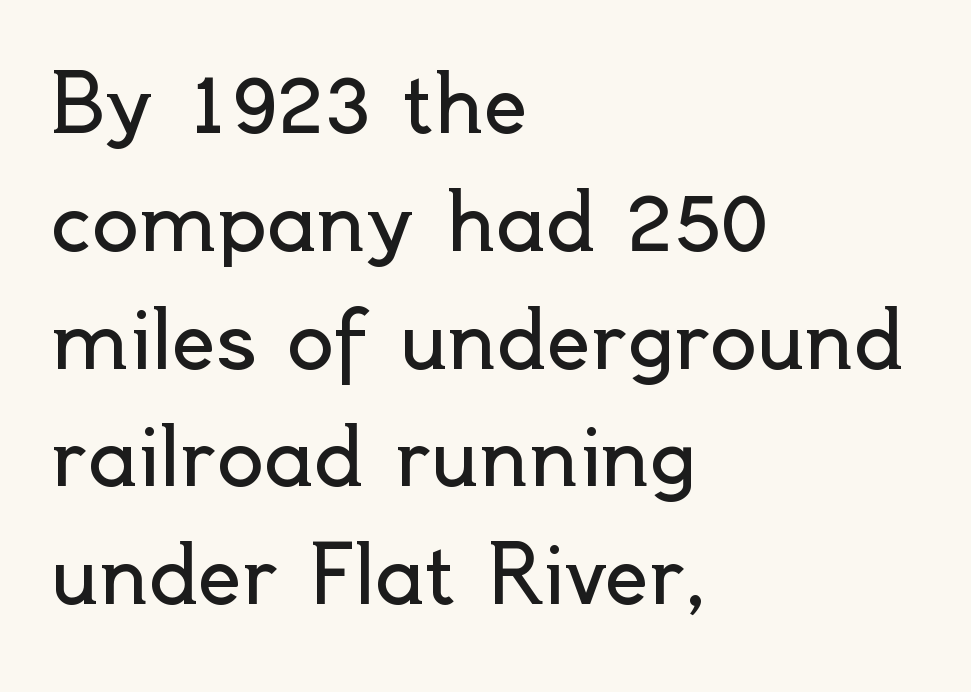
{"serif": "no", "italic": "no", "bold": "no", "weight": "regular", "width": "normal", "x_height": "small", "monospaced": "no", "underline": "no", "align": "left", "line_spacing": "normal", "line_spacing_ratio": 1.51, "letter_spacing": "normal", "letter_spacing_em": 0.0, "glyph_px": 78}
